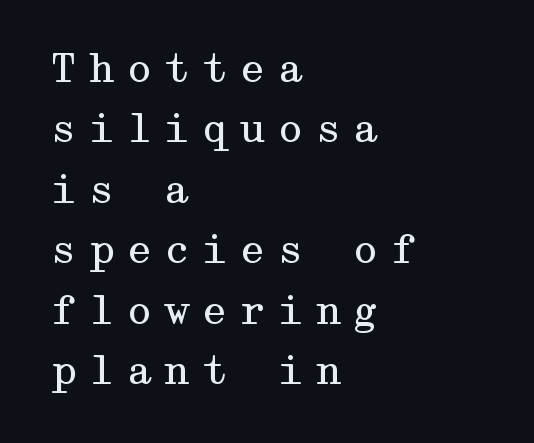
The image shows 39 px regular-weight, wide serif type, upright; set left-aligned, normal line spacing (1.55x), unusually wide letter spacing (+0.27 em), not underlined; medium stroke contrast and a medium x-height.
